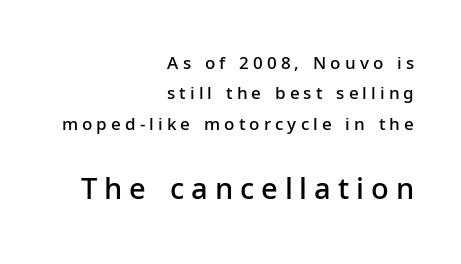
The image shows 29 px semibold sans-serif type, upright; set right-aligned, line spacing 1.78x, unusually wide letter spacing (+0.24 em), not underlined; the second (bottom) block is 1.71x larger; low stroke contrast and a medium x-height.
